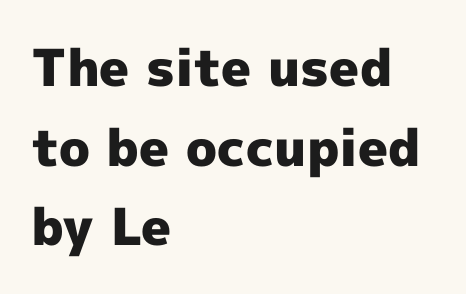
Q: Is the text bold? A: Yes.
Q: Is the text italic (slanted)? A: No, it is upright.
Q: Is the typeface a serif or a sans-serif typeface? A: Sans-serif.
Q: Is the text underlined? A: No.
Q: How is the paragraph aligned? A: Left-aligned.
Q: Is the spacing between letters normal or unusually wide? A: Normal.
Q: Is the spacing between lines tight, normal or loose? A: Normal.
Q: Width (condensed, normal, or wide)? A: Normal.
Q: x-height? A: Medium.
Q: Monospaced? A: No.
